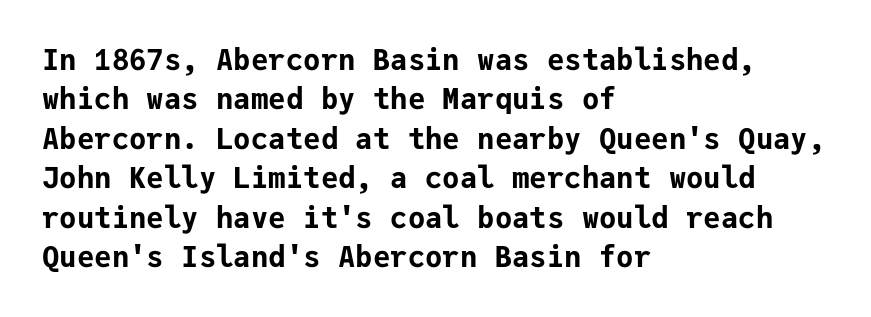
The image shows 29 px bold sans-serif type, upright, monospaced; set left-aligned, normal line spacing (1.36x), normal letter spacing, not underlined; low stroke contrast and a medium x-height.
